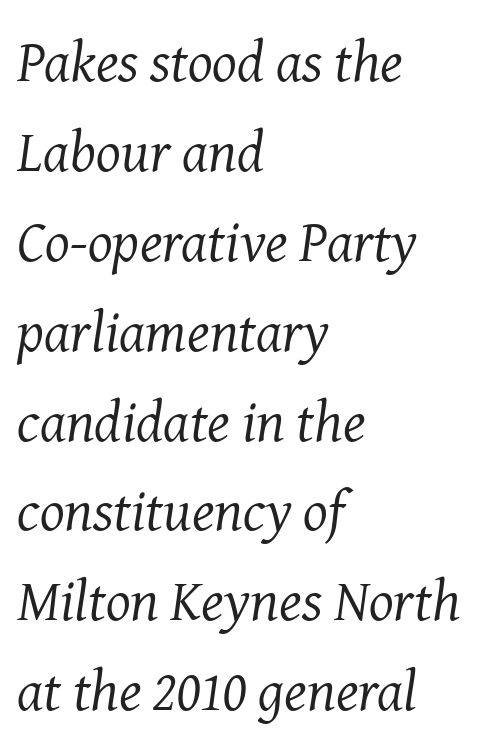
The image shows 58 px regular-weight serif type, italic (leaning right); set left-aligned, normal line spacing (1.55x), normal letter spacing, not underlined; medium stroke contrast and a medium x-height.
